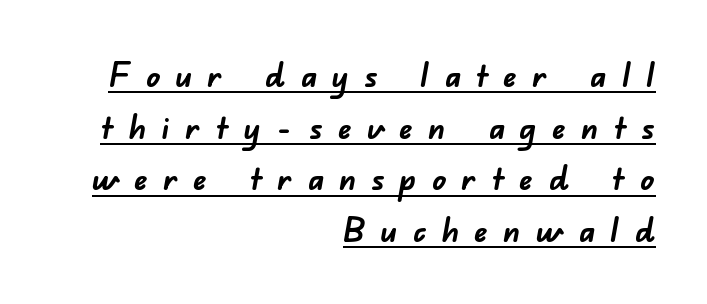
The image shows 34 px semibold sans-serif type; set right-aligned, normal line spacing (1.52x), unusually wide letter spacing (+0.45 em), underlined; low stroke contrast and a small x-height.
